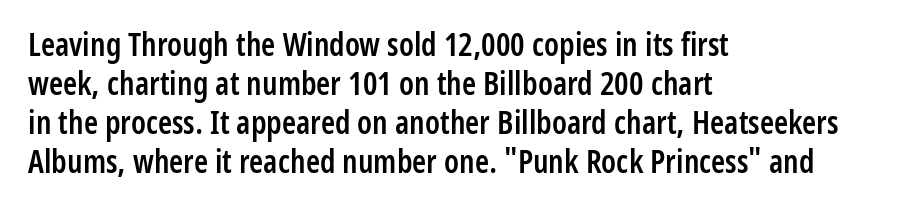
Q: Is the text bold? A: Semi-bold.
Q: Is the text italic (slanted)? A: No, it is upright.
Q: Is the typeface a serif or a sans-serif typeface? A: Sans-serif.
Q: Is the text underlined? A: No.
Q: How is the paragraph aligned? A: Left-aligned.
Q: Is the spacing between letters normal or unusually wide? A: Normal.
Q: Width (condensed, normal, or wide)? A: Condensed.
Q: Stroke contrast? A: Low.
Q: x-height? A: Medium.
Q: Monospaced? A: No.
